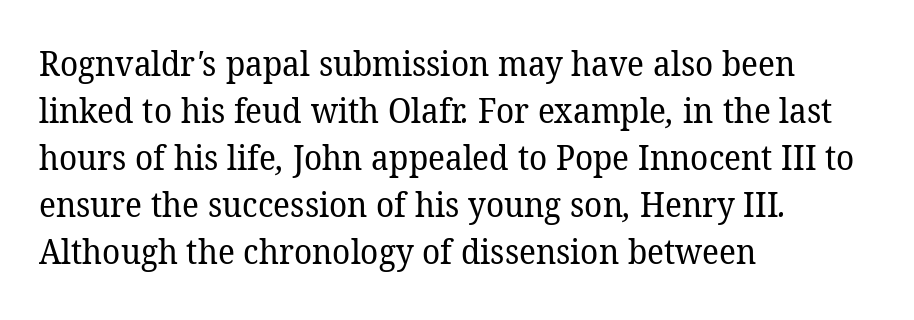
The image shows 34 px regular-weight serif type; set left-aligned, normal line spacing (1.38x), normal letter spacing, not underlined; low stroke contrast and a medium x-height.
